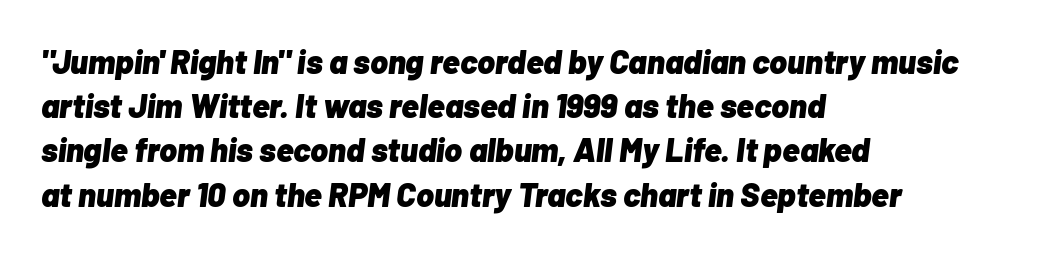
{"italic": "yes", "lean": "right", "slant_degrees": 7, "bold": "yes", "weight": "heavy", "width": "normal", "stroke_contrast": "low", "x_height": "medium", "monospaced": "no", "underline": "no", "align": "left", "line_spacing": "normal", "line_spacing_ratio": 1.34, "letter_spacing": "normal", "letter_spacing_em": 0.0, "glyph_px": 33}
